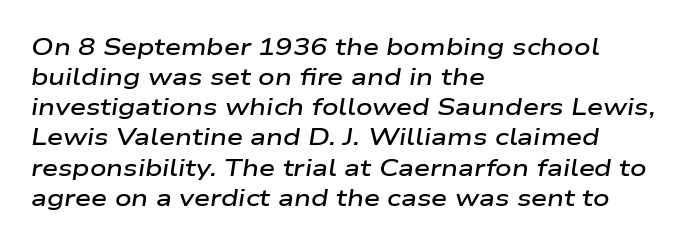
Q: Is the text bold? A: Semi-bold.
Q: Is the text italic (slanted)? A: Yes, it leans right by about 9 degrees.
Q: Is the text underlined? A: No.
Q: How is the paragraph aligned? A: Left-aligned.
Q: Is the spacing between letters normal or unusually wide? A: Normal.
Q: Is the spacing between lines tight, normal or loose? A: Normal.
